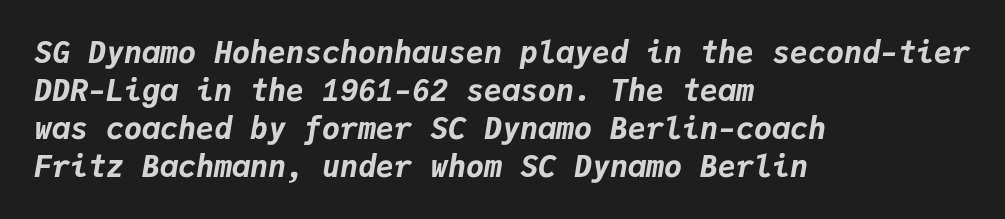
Q: Is the text bold? A: Yes.
Q: Is the text italic (slanted)? A: Yes, it leans right by about 9 degrees.
Q: Is the text underlined? A: No.
Q: How is the paragraph aligned? A: Left-aligned.
Q: Is the spacing between letters normal or unusually wide? A: Normal.
Q: Is the spacing between lines tight, normal or loose? A: Normal.
Q: Width (condensed, normal, or wide)? A: Normal.
Q: Stroke contrast? A: Low.
Q: x-height? A: Medium.
Q: Monospaced? A: Yes.
